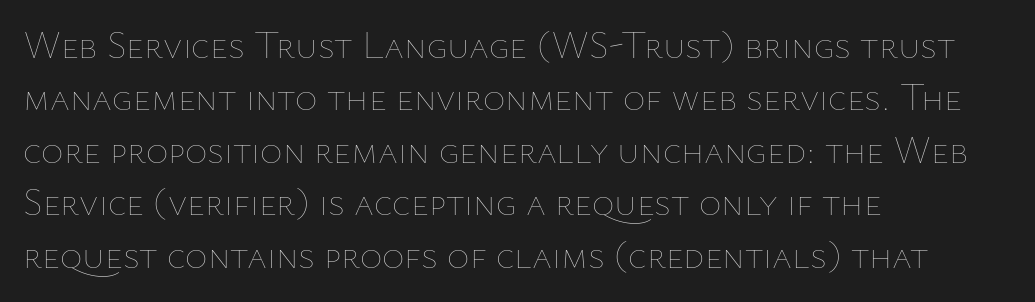
A typesetter would mark this as roman, not italic. This sample has the flowing, uneven cadence of proportional lettering. Honestly, the row spacing looks completely unremarkable. Spacing between characters is what you'd get straight out of the box. Which margin do the lines hug? The left one — the right edge is uneven. The letterforms sit at book weight or below.
